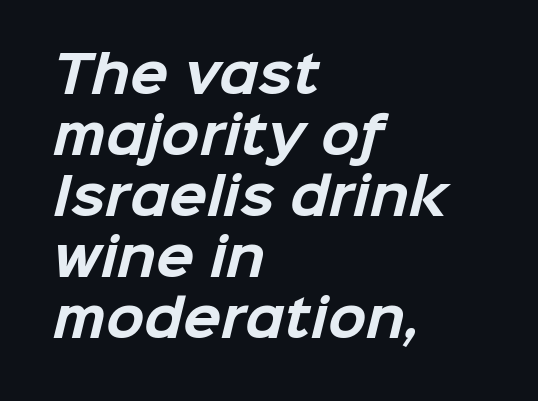
Q: Is the text bold? A: Yes.
Q: Is the typeface a serif or a sans-serif typeface? A: Sans-serif.
Q: Is the text underlined? A: No.
Q: How is the paragraph aligned? A: Left-aligned.
Q: Is the spacing between letters normal or unusually wide? A: Normal.
Q: Width (condensed, normal, or wide)? A: Normal.
Q: Stroke contrast? A: Low.
Q: x-height? A: Medium.
Q: Monospaced? A: No.
